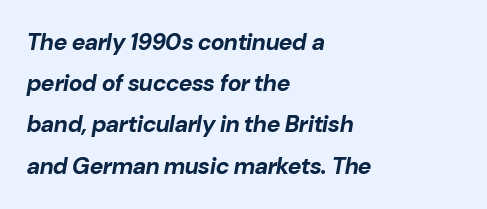
The image shows 23 px bold type, italic (leaning right); set left-aligned, line spacing 1.79x, normal letter spacing, not underlined.
